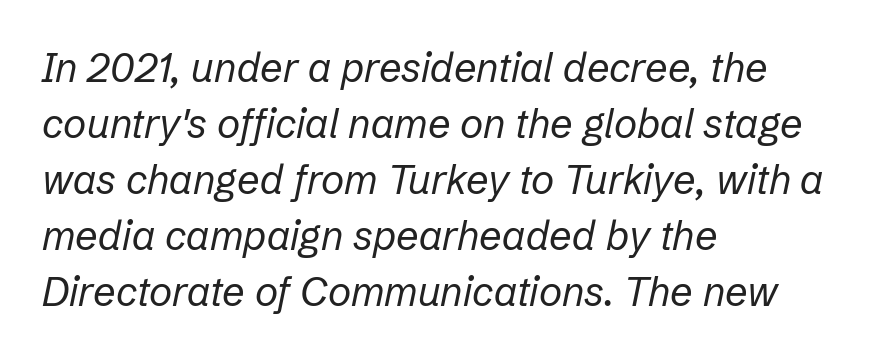
Q: Is the text bold? A: No.
Q: Is the text italic (slanted)? A: Yes, it leans right by about 12 degrees.
Q: Is the text underlined? A: No.
Q: How is the paragraph aligned? A: Left-aligned.
Q: Is the spacing between letters normal or unusually wide? A: Normal.
Q: Is the spacing between lines tight, normal or loose? A: Normal.
Q: Width (condensed, normal, or wide)? A: Normal.
Q: Stroke contrast? A: Low.
Q: x-height? A: Medium.
Q: Monospaced? A: No.
